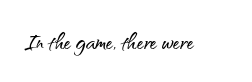
{"serif": "no", "width": "normal", "stroke_contrast": "medium", "x_height": "small", "monospaced": "no", "underline": "no", "letter_spacing": "normal", "letter_spacing_em": 0.0, "glyph_px": 28}
